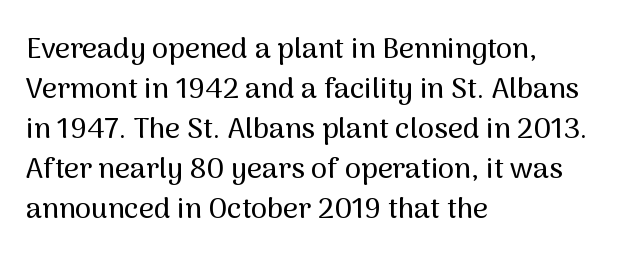
{"serif": "no", "italic": "no", "width": "normal", "stroke_contrast": "medium", "x_height": "medium", "monospaced": "no", "underline": "no", "align": "left", "line_spacing": "normal", "line_spacing_ratio": 1.38, "letter_spacing": "normal", "letter_spacing_em": 0.0, "glyph_px": 29}
